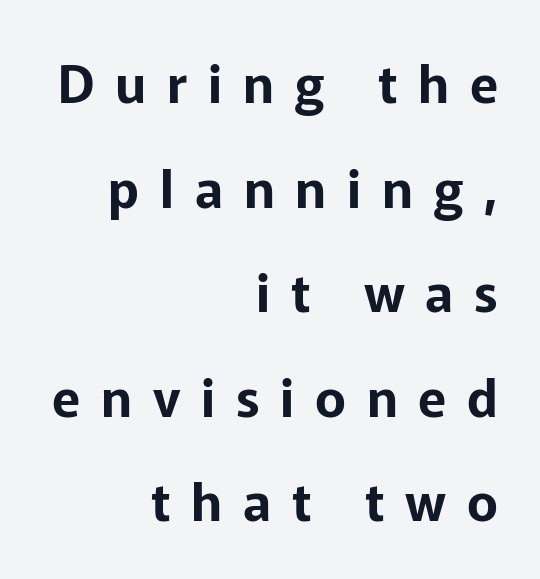
Q: Is the text italic (slanted)? A: No, it is upright.
Q: Is the typeface a serif or a sans-serif typeface? A: Sans-serif.
Q: Is the text underlined? A: No.
Q: How is the paragraph aligned? A: Right-aligned.
Q: Is the spacing between letters normal or unusually wide? A: Unusually wide.
Q: Is the spacing between lines tight, normal or loose? A: Loose.
Q: Width (condensed, normal, or wide)? A: Normal.
Q: Stroke contrast? A: Low.
Q: x-height? A: Medium.
Q: Monospaced? A: No.
